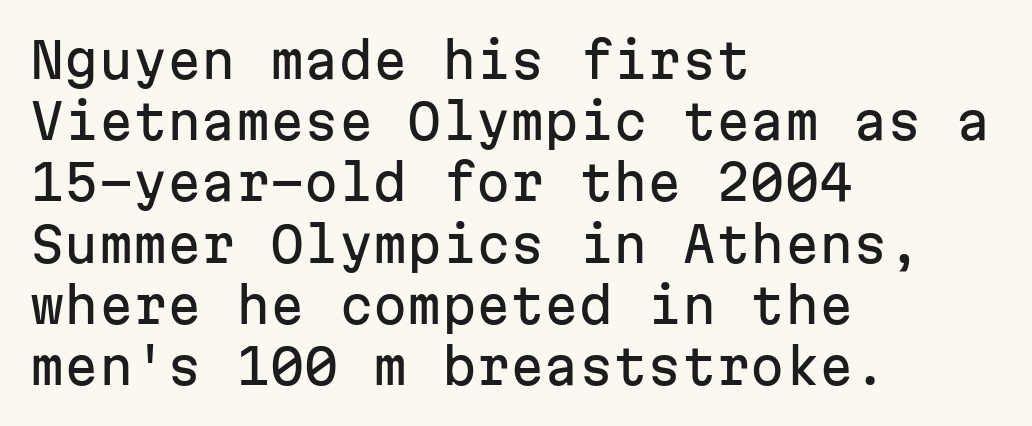
The image shows 49 px sans-serif type, upright, monospaced; set left-aligned, normal line spacing (1.25x), normal letter spacing, not underlined; low stroke contrast and a medium x-height.
